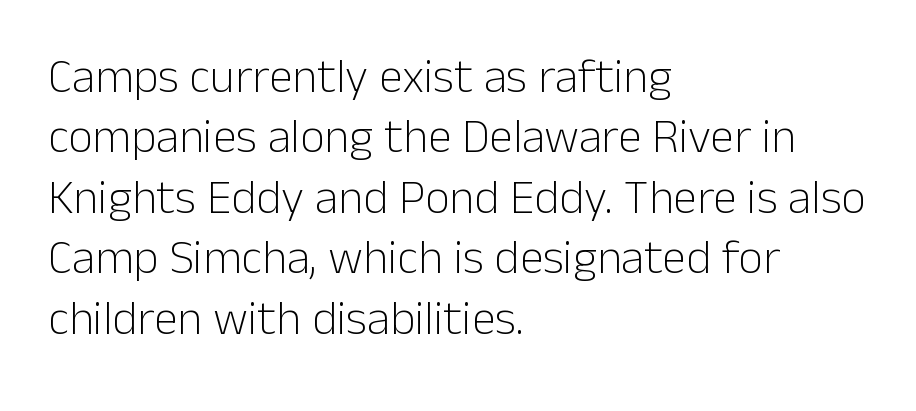
Q: Is the text bold? A: No.
Q: Is the text italic (slanted)? A: No, it is upright.
Q: Is the typeface a serif or a sans-serif typeface? A: Sans-serif.
Q: Is the text underlined? A: No.
Q: How is the paragraph aligned? A: Left-aligned.
Q: Is the spacing between letters normal or unusually wide? A: Normal.
Q: Is the spacing between lines tight, normal or loose? A: Normal.
Q: Width (condensed, normal, or wide)? A: Normal.
Q: Stroke contrast? A: Low.
Q: x-height? A: Medium.
Q: Monospaced? A: No.
